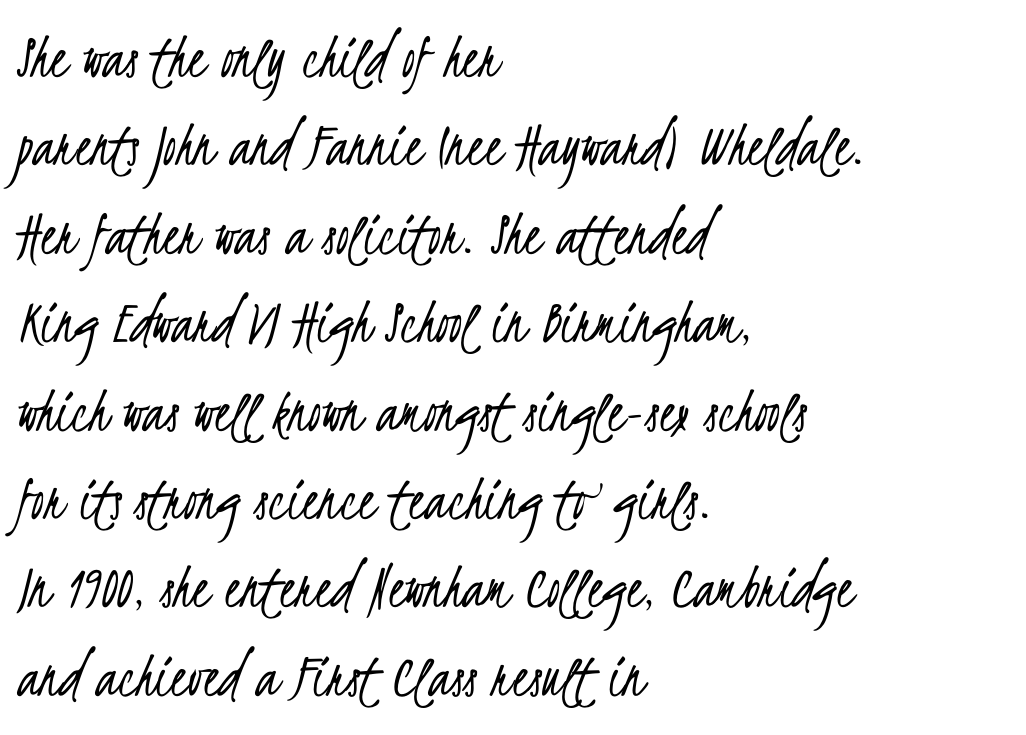
Q: Is the text bold? A: No.
Q: Is the typeface a serif or a sans-serif typeface? A: Sans-serif.
Q: Is the text underlined? A: No.
Q: How is the paragraph aligned? A: Left-aligned.
Q: Is the spacing between letters normal or unusually wide? A: Normal.
Q: Is the spacing between lines tight, normal or loose? A: Normal.
Q: Width (condensed, normal, or wide)? A: Condensed.
Q: Stroke contrast? A: Low.
Q: x-height? A: Small.
Q: Monospaced? A: No.
